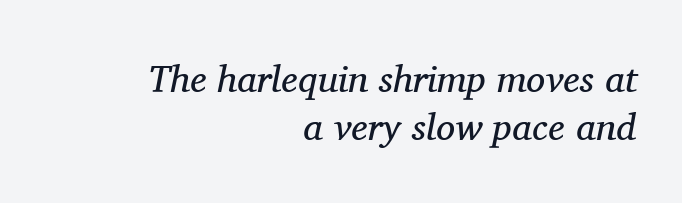
The image shows 38 px regular-weight serif type, italic (leaning right); set right-aligned, normal line spacing (1.26x), normal letter spacing, not underlined; medium stroke contrast and a medium x-height.
